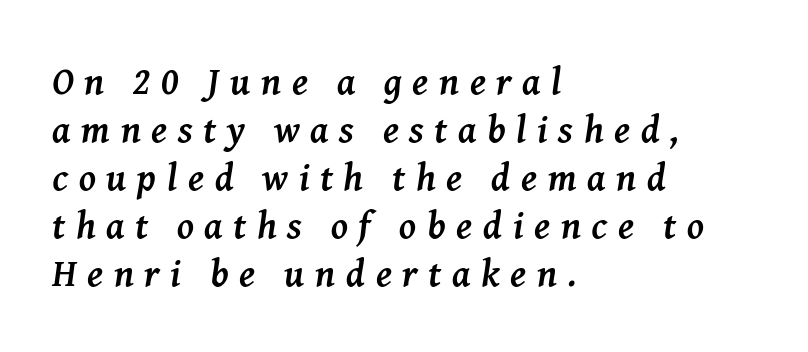
The image shows 38 px semibold serif type, italic (leaning right); set left-aligned, normal line spacing (1.26x), unusually wide letter spacing (+0.28 em), not underlined; medium stroke contrast and a medium x-height.
